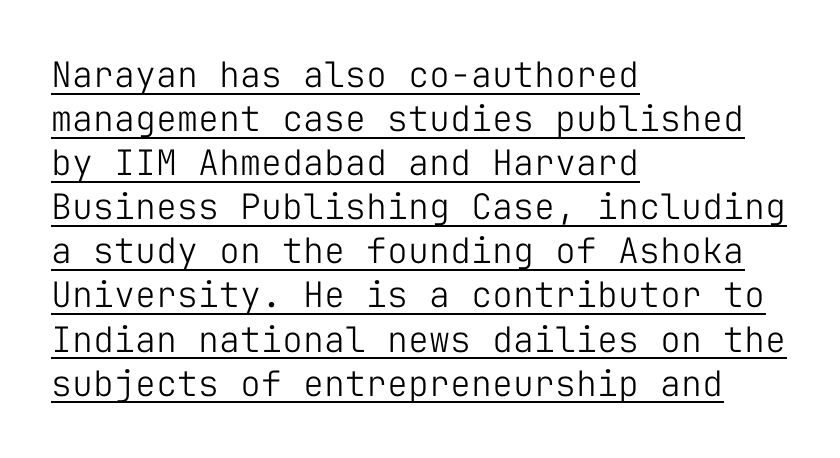
Q: Is the text bold? A: No.
Q: Is the text italic (slanted)? A: No, it is upright.
Q: Is the typeface a serif or a sans-serif typeface? A: Sans-serif.
Q: Is the text underlined? A: Yes.
Q: How is the paragraph aligned? A: Left-aligned.
Q: Is the spacing between letters normal or unusually wide? A: Normal.
Q: Is the spacing between lines tight, normal or loose? A: Normal.
Q: Width (condensed, normal, or wide)? A: Normal.
Q: Stroke contrast? A: Low.
Q: x-height? A: Medium.
Q: Monospaced? A: Yes.
